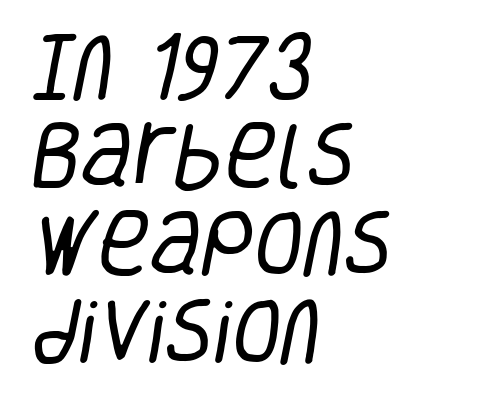
Descenders are the only things crossing below the line. This reads as an unemphasized weight, regular at the heaviest. The typeface chosen for these lines omits serifs. Tracking here is standard; glyphs follow each other at the usual distance.
